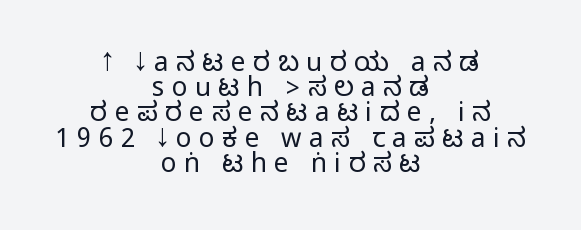
{"italic": "no", "underline": "no", "align": "center", "line_spacing": "tight", "line_spacing_ratio": 0.97, "letter_spacing": "wide", "letter_spacing_em": 0.29, "glyph_px": 26}
